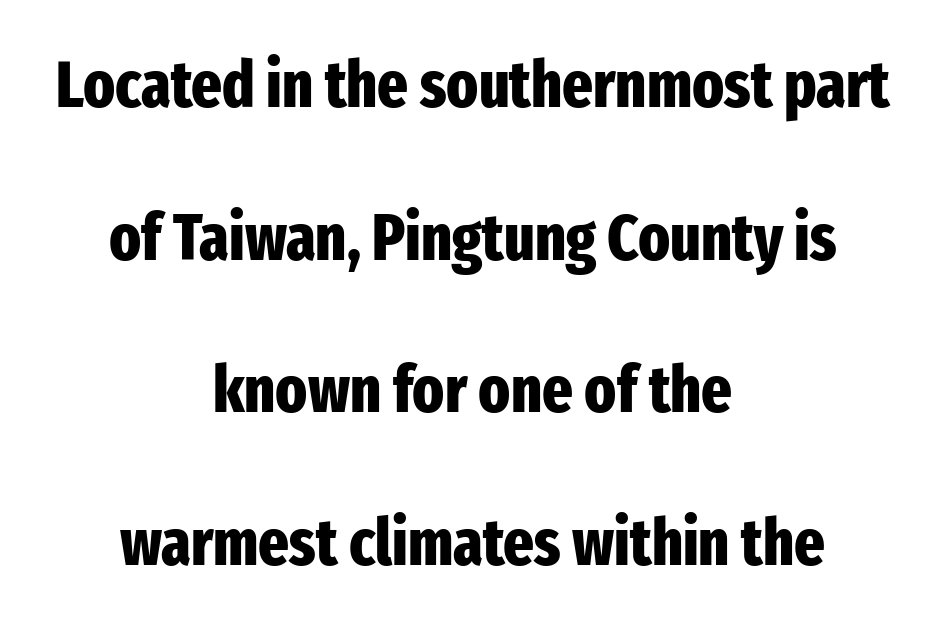
The image shows 65 px heavy, condensed sans-serif type, upright; set centered, loose line spacing (2.35x), normal letter spacing, not underlined; low stroke contrast and a medium x-height.
